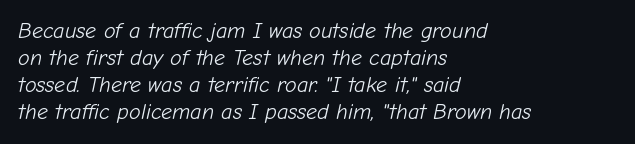
{"italic": "yes", "lean": "right", "slant_degrees": 12, "bold": "no", "underline": "no", "align": "left", "line_spacing_ratio": 1.23, "letter_spacing": "normal", "letter_spacing_em": 0.0, "glyph_px": 22}
